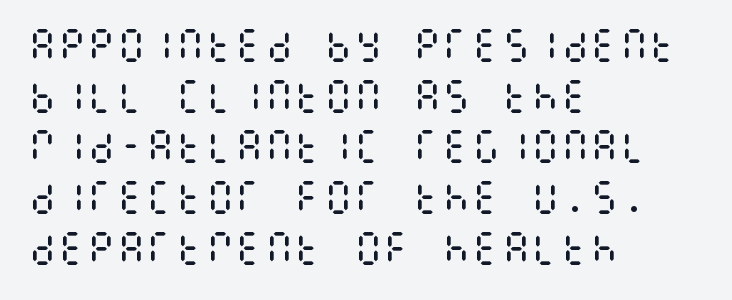
The type sits square on the baseline with zero lean. Check the space under the baseline: it is left empty. Between one letter and the next there's only the usual sliver of space. All the whitespace from short lines collects on the right. Summary of vertical rhythm: regular, with standard interline spacing.
